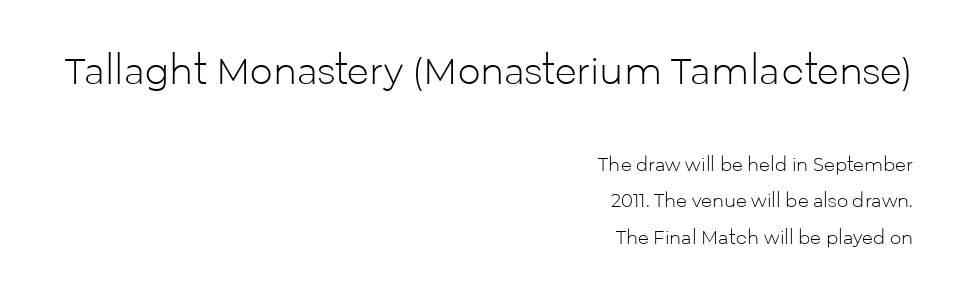
Character size in the leading block exceeds that of the trailing block. Check the space under the baseline: it is left empty. The letters advance in unequal steps, a hallmark of proportional type. These lines were composed using upright roman letters.
